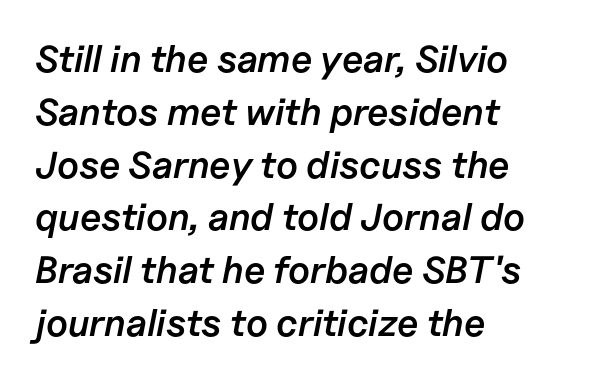
What stands out about the letter spacing? Nothing — it is the standard amount. Casual observation: everything's shoved over to the left. Any mark beneath the type? The region is blank. Slightly chunky letters — semibold, I'd say, not full bold. Does the lettering tilt? It does — this is italic. A typesetter would call this proportional, since set widths differ per character.
